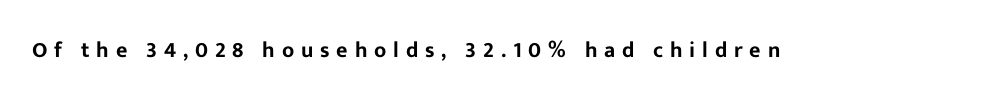
Q: Is the text italic (slanted)? A: No, it is upright.
Q: Is the text underlined? A: No.
Q: Is the spacing between letters normal or unusually wide? A: Unusually wide.
